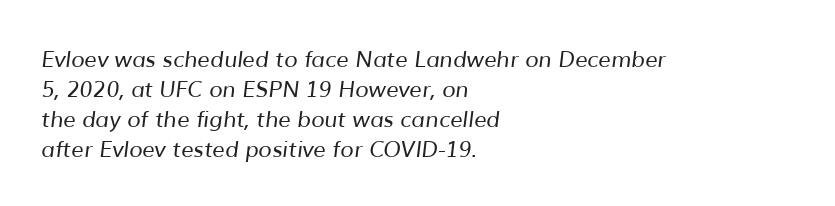
Q: Is the text bold? A: No.
Q: Is the text underlined? A: No.
Q: How is the paragraph aligned? A: Left-aligned.
Q: Is the spacing between letters normal or unusually wide? A: Normal.
Q: Is the spacing between lines tight, normal or loose? A: Normal.
